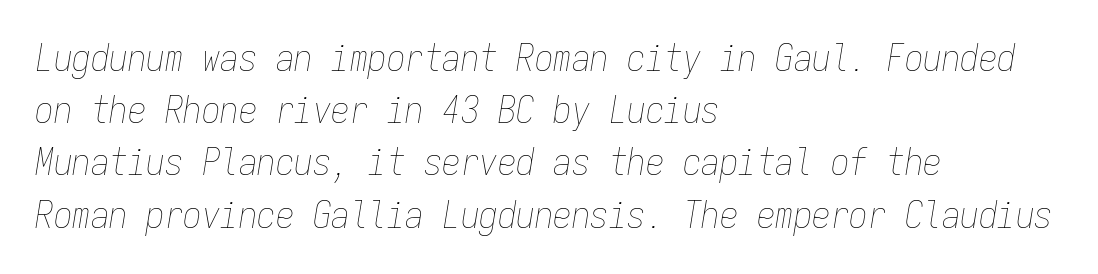
{"italic": "yes", "lean": "right", "slant_degrees": 9, "bold": "no", "weight": "thin", "width": "condensed", "stroke_contrast": "low", "x_height": "medium", "monospaced": "yes", "underline": "no", "align": "left", "line_spacing": "normal", "line_spacing_ratio": 1.41, "letter_spacing": "normal", "letter_spacing_em": 0.0, "glyph_px": 37}
